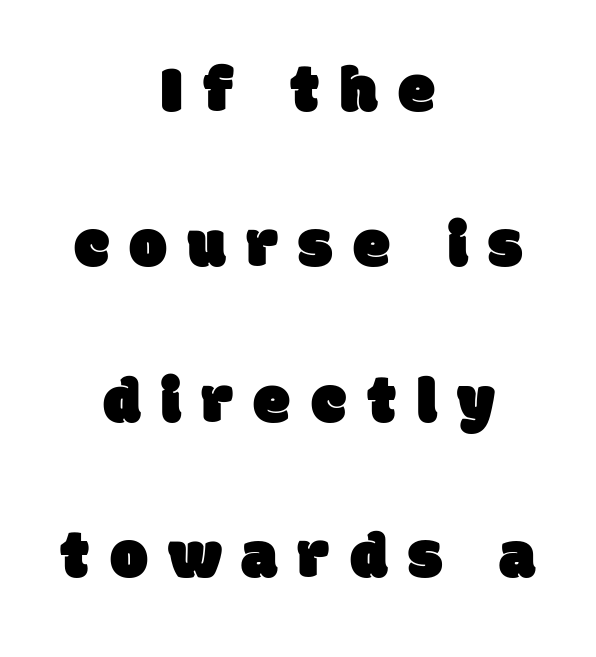
Q: Is the typeface a serif or a sans-serif typeface? A: Sans-serif.
Q: Is the text underlined? A: No.
Q: How is the paragraph aligned? A: Centered.
Q: Is the spacing between letters normal or unusually wide? A: Unusually wide.
Q: Is the spacing between lines tight, normal or loose? A: Loose.
Q: Width (condensed, normal, or wide)? A: Normal.
Q: Stroke contrast? A: Low.
Q: x-height? A: Large.
Q: Monospaced? A: No.
